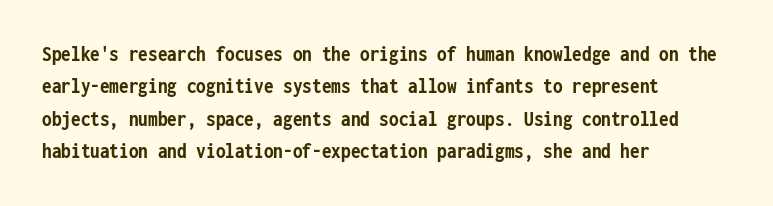
The image shows 22 px bold type, upright; set left-aligned, normal line spacing (1.47x), normal letter spacing, not underlined.
